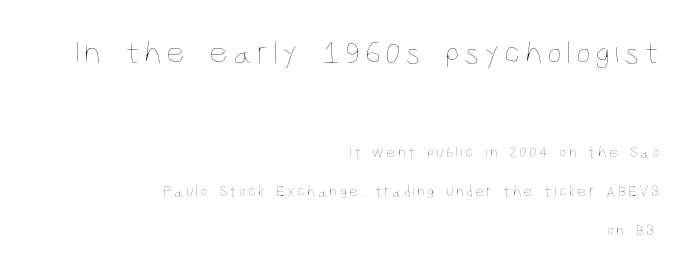
Does the leading feel generous? Absolutely, it's lavish. The face looks like a standard text weight, possibly lighter. Between these two stacked blocks, the higher one wins on size. The typography opts for an upright posture over an oblique one. Here the designer chose a conventional face with non-uniform glyph widths. Does the copy run flush right? Yes — the right margin is perfectly even.
